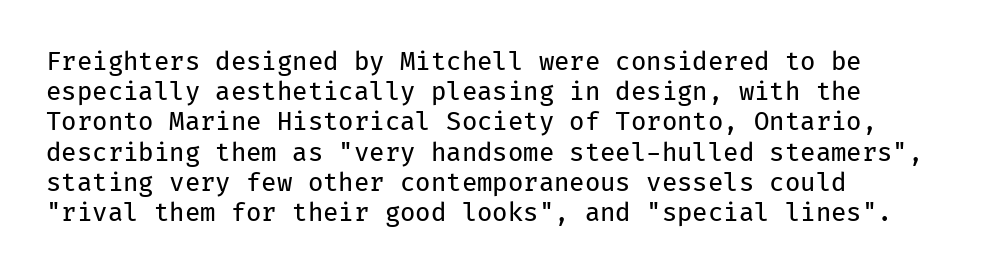
In terms of posture, this sample is upright. The rendering keeps characters at their native spacing. Caption: face not bold, strokes unweighted. The string is rendered with underlining switched off. Horizontal alignment here is leftward, the default for most running prose.
